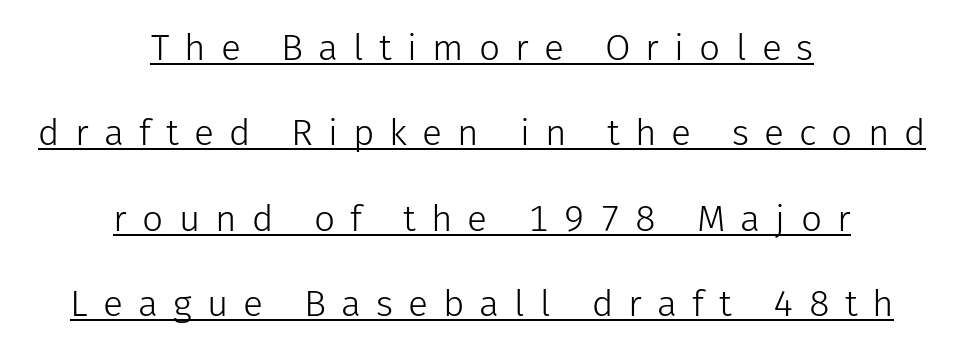
The image shows 37 px light sans-serif type, upright; set centered, loose line spacing (2.31x), unusually wide letter spacing (+0.41 em), underlined; low stroke contrast and a medium x-height.
